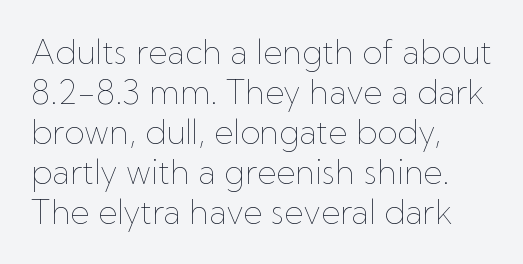
The image shows 33 px thin type, upright; set left-aligned, line spacing 1.21x, normal letter spacing, not underlined; low stroke contrast and a medium x-height.
